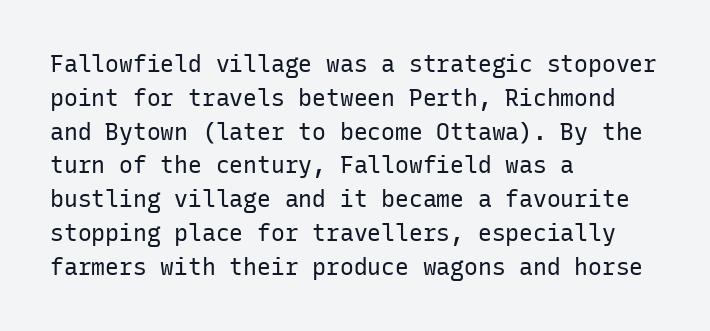
The image shows 23 px text type, upright; set left-aligned, normal line spacing (1.47x), normal letter spacing, not underlined.
